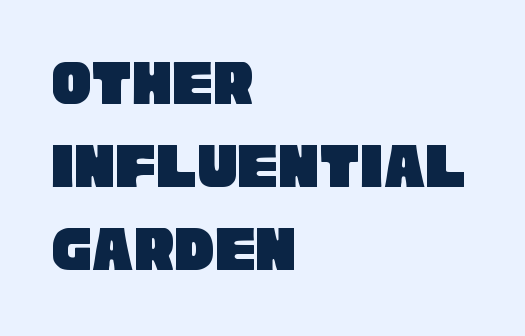
Q: Is the typeface a serif or a sans-serif typeface? A: Sans-serif.
Q: Is the text underlined? A: No.
Q: How is the paragraph aligned? A: Left-aligned.
Q: Is the spacing between letters normal or unusually wide? A: Normal.
Q: Is the spacing between lines tight, normal or loose? A: Normal.
Q: Width (condensed, normal, or wide)? A: Condensed.
Q: Stroke contrast? A: Low.
Q: x-height? A: Large.
Q: Monospaced? A: No.
